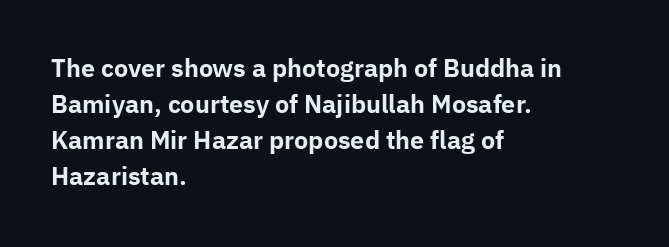
{"italic": "no", "bold": "yes", "underline": "no", "align": "left", "line_spacing": "normal", "line_spacing_ratio": 1.5, "letter_spacing": "normal", "letter_spacing_em": 0.0, "glyph_px": 24}
